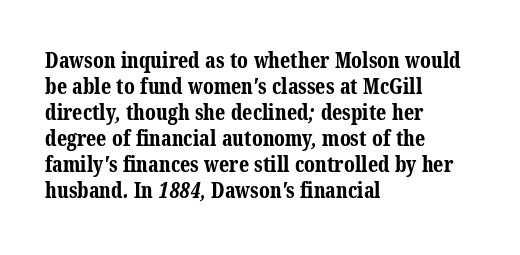
The image shows 21 px bold type; set left-aligned, line spacing 1.24x, normal letter spacing, not underlined.
